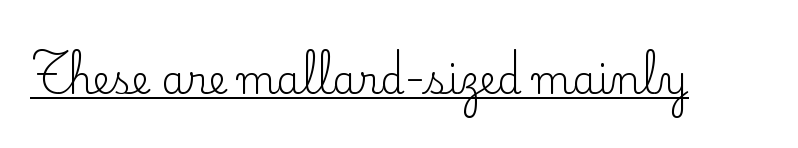
Q: Is the text bold? A: No.
Q: Is the text italic (slanted)? A: No, it is upright.
Q: Is the text underlined? A: Yes.
Q: Is the spacing between letters normal or unusually wide? A: Normal.
Q: Width (condensed, normal, or wide)? A: Normal.
Q: Stroke contrast? A: Low.
Q: x-height? A: Small.
Q: Monospaced? A: No.
